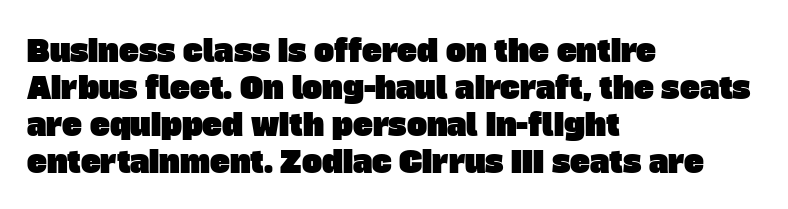
The image shows 30 px sans-serif type; set left-aligned, line spacing 1.23x, normal letter spacing, not underlined; low stroke contrast and a large x-height.
